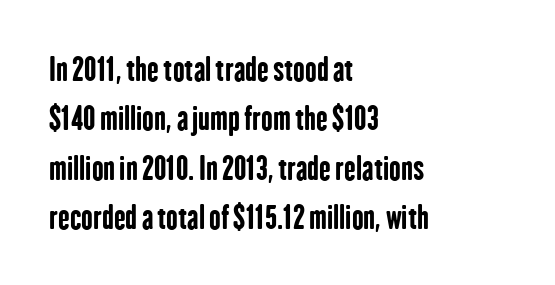
The image shows 31 px bold, condensed sans-serif type, upright; set left-aligned, normal line spacing (1.59x), normal letter spacing, not underlined; low stroke contrast and a medium x-height.
